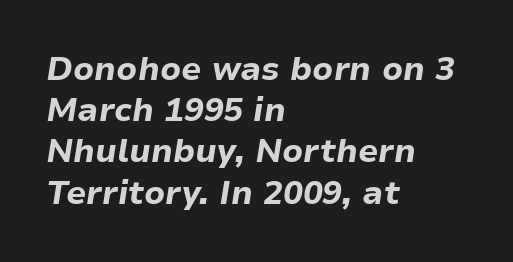
{"italic": "yes", "lean": "right", "slant_degrees": 9, "bold": "yes", "weight": "bold", "width": "normal", "stroke_contrast": "low", "x_height": "medium", "monospaced": "no", "underline": "no", "align": "left", "line_spacing": "normal", "line_spacing_ratio": 1.25, "letter_spacing": "normal", "letter_spacing_em": 0.0, "glyph_px": 33}
